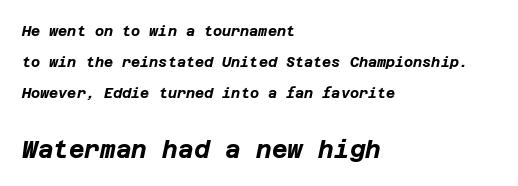
{"italic": "yes", "lean": "right", "slant_degrees": 12, "bold": "yes", "underline": "no", "align": "left", "line_spacing": "loose", "line_spacing_ratio": 2.23, "letter_spacing": "normal", "letter_spacing_em": 0.0, "larger_block": "second", "size_ratio": 1.71, "glyph_px": 24}
